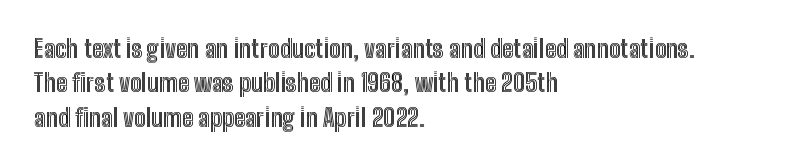
{"italic": "no", "underline": "no", "align": "left", "line_spacing": "normal", "line_spacing_ratio": 1.43, "letter_spacing": "normal", "letter_spacing_em": 0.0, "glyph_px": 24}
